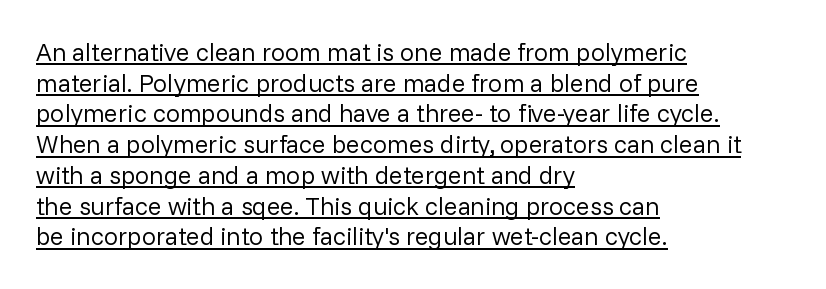
The image shows 25 px text type, upright; set left-aligned, line spacing 1.23x, normal letter spacing, underlined.
